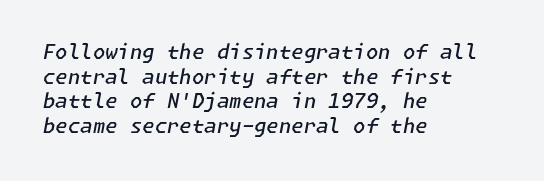
Q: Is the text bold? A: Semi-bold.
Q: Is the text italic (slanted)? A: Yes, it leans right by about 11 degrees.
Q: Is the text underlined? A: No.
Q: How is the paragraph aligned? A: Left-aligned.
Q: Is the spacing between letters normal or unusually wide? A: Normal.
